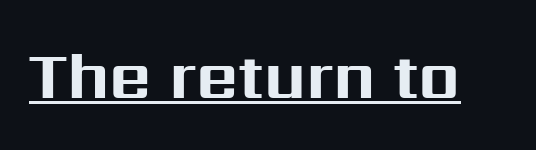
The image shows 65 px bold sans-serif type, upright; set normal letter spacing, underlined; medium stroke contrast and a medium x-height.
